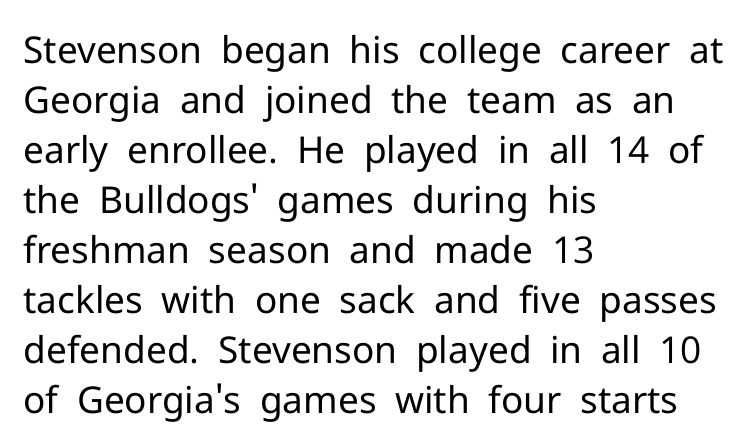
The image shows 37 px regular-weight sans-serif type, upright; set left-aligned, normal line spacing (1.35x), normal letter spacing, not underlined; low stroke contrast and a medium x-height.
